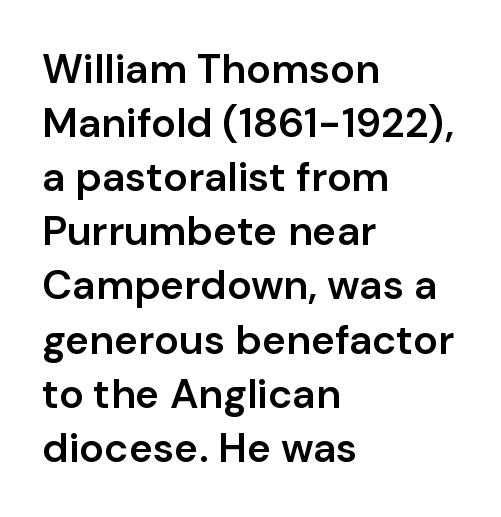
The baseline area is clear. The rendering keeps characters at their native spacing. Which margin do the lines hug? The left one — the right edge is uneven. The letters stand upright; this is a roman face.
